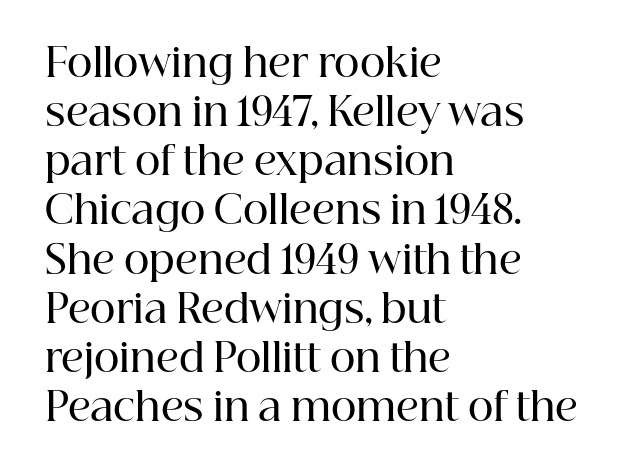
The image shows 39 px semibold serif type, upright; set left-aligned, normal line spacing (1.26x), normal letter spacing, not underlined; high stroke contrast and a medium x-height.
